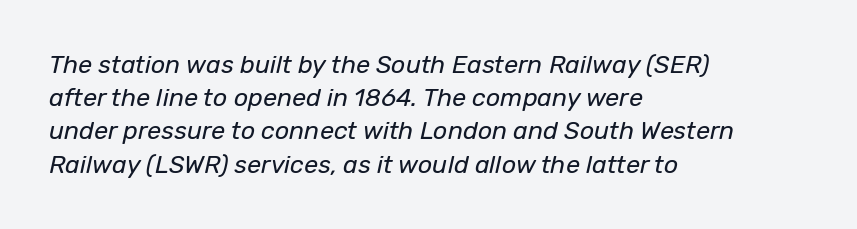
The image shows 25 px text type, italic (leaning right); set left-aligned, normal line spacing (1.33x), normal letter spacing, not underlined.
